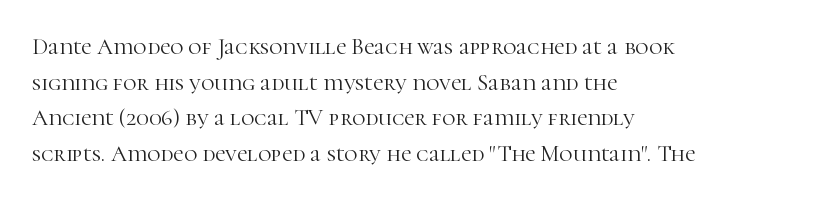
Q: Is the text bold? A: No.
Q: Is the text italic (slanted)? A: No, it is upright.
Q: Is the text underlined? A: No.
Q: How is the paragraph aligned? A: Left-aligned.
Q: Is the spacing between letters normal or unusually wide? A: Normal.
Q: Is the spacing between lines tight, normal or loose? A: Normal.
